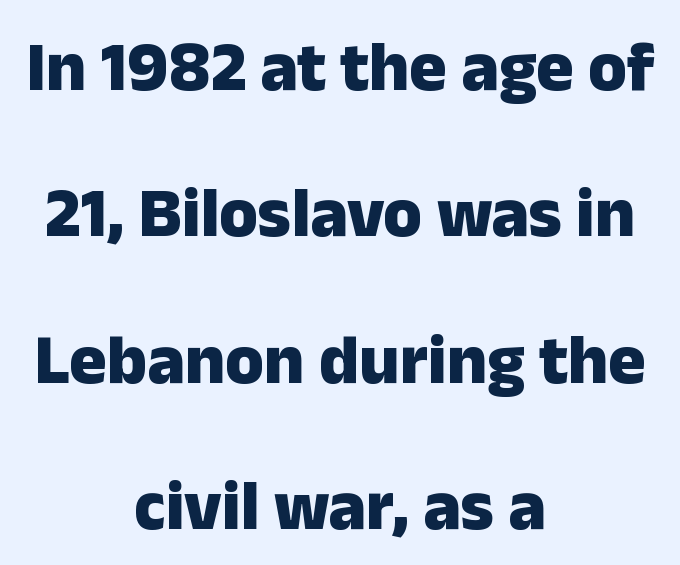
Q: Is the text bold? A: Yes.
Q: Is the text italic (slanted)? A: No, it is upright.
Q: Is the typeface a serif or a sans-serif typeface? A: Sans-serif.
Q: Is the text underlined? A: No.
Q: How is the paragraph aligned? A: Centered.
Q: Is the spacing between letters normal or unusually wide? A: Normal.
Q: Is the spacing between lines tight, normal or loose? A: Loose.
Q: Width (condensed, normal, or wide)? A: Normal.
Q: Stroke contrast? A: Low.
Q: x-height? A: Medium.
Q: Monospaced? A: No.
